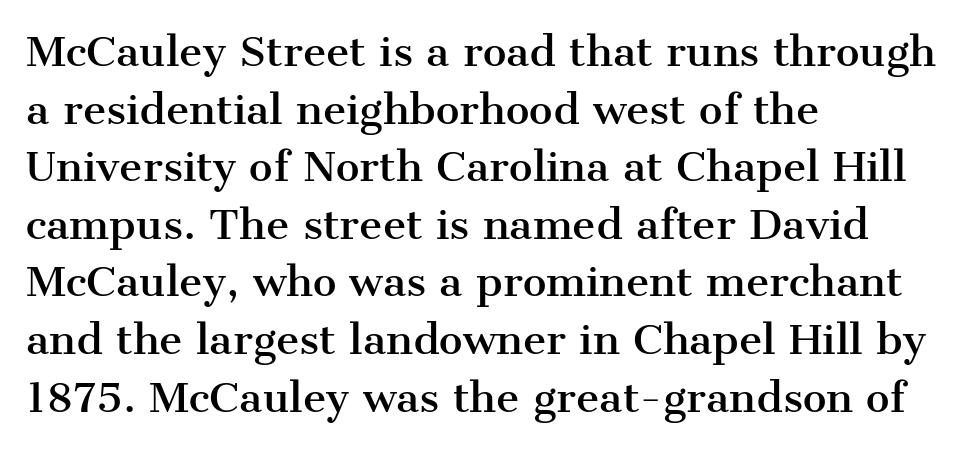
Q: Is the text italic (slanted)? A: No, it is upright.
Q: Is the typeface a serif or a sans-serif typeface? A: Serif.
Q: Is the text underlined? A: No.
Q: How is the paragraph aligned? A: Left-aligned.
Q: Is the spacing between letters normal or unusually wide? A: Normal.
Q: Is the spacing between lines tight, normal or loose? A: Normal.
Q: Width (condensed, normal, or wide)? A: Normal.
Q: Stroke contrast? A: Medium.
Q: x-height? A: Medium.
Q: Monospaced? A: No.
